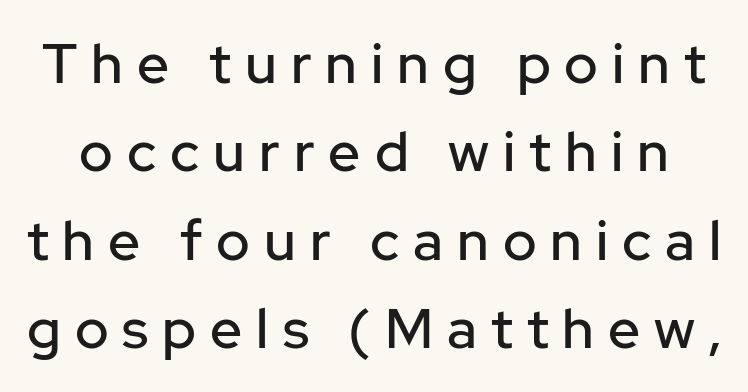
The image shows 56 px sans-serif type, upright; set normal line spacing (1.58x), unusually wide letter spacing (+0.25 em), not underlined; low stroke contrast and a medium x-height.
